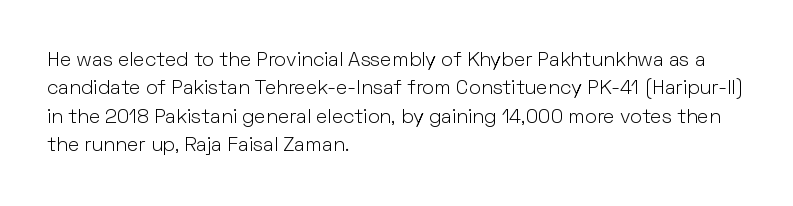
Q: Is the text bold? A: No.
Q: Is the text italic (slanted)? A: No, it is upright.
Q: Is the text underlined? A: No.
Q: How is the paragraph aligned? A: Left-aligned.
Q: Is the spacing between letters normal or unusually wide? A: Normal.
Q: Is the spacing between lines tight, normal or loose? A: Normal.
